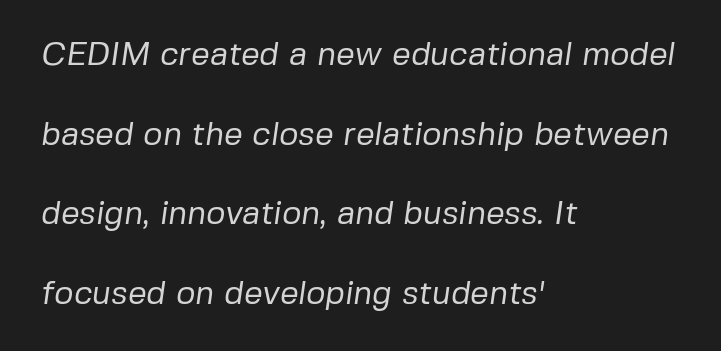
{"serif": "no", "bold": "no", "weight": "regular", "width": "normal", "stroke_contrast": "low", "x_height": "medium", "monospaced": "no", "underline": "no", "align": "left", "line_spacing": "loose", "line_spacing_ratio": 2.41, "letter_spacing": "normal", "letter_spacing_em": 0.0, "glyph_px": 33}
